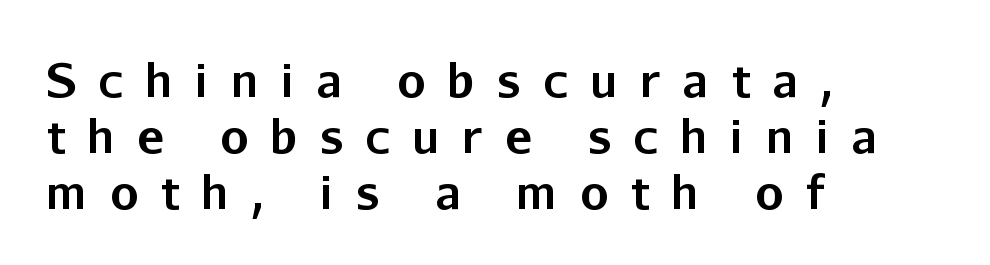
Q: Is the text bold? A: Yes.
Q: Is the text italic (slanted)? A: No, it is upright.
Q: Is the typeface a serif or a sans-serif typeface? A: Sans-serif.
Q: Is the text underlined? A: No.
Q: How is the paragraph aligned? A: Left-aligned.
Q: Is the spacing between letters normal or unusually wide? A: Unusually wide.
Q: Width (condensed, normal, or wide)? A: Normal.
Q: Stroke contrast? A: Low.
Q: x-height? A: Medium.
Q: Monospaced? A: No.
